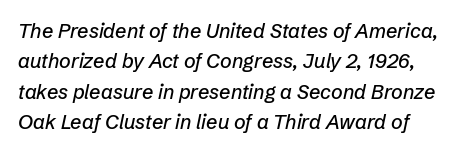
In terms of leading, this rendering sits right in the middle. An italicized treatment has been applied to the whole sample. Compared with typical body copy, the letter spacing here is the same. Decoration check: the copy has no underline.
